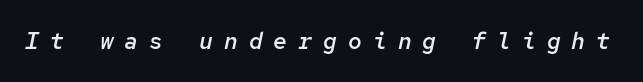
Q: Is the text bold? A: Semi-bold.
Q: Is the text italic (slanted)? A: Yes, it leans right by about 12 degrees.
Q: Is the text underlined? A: No.
Q: Is the spacing between letters normal or unusually wide? A: Unusually wide.
